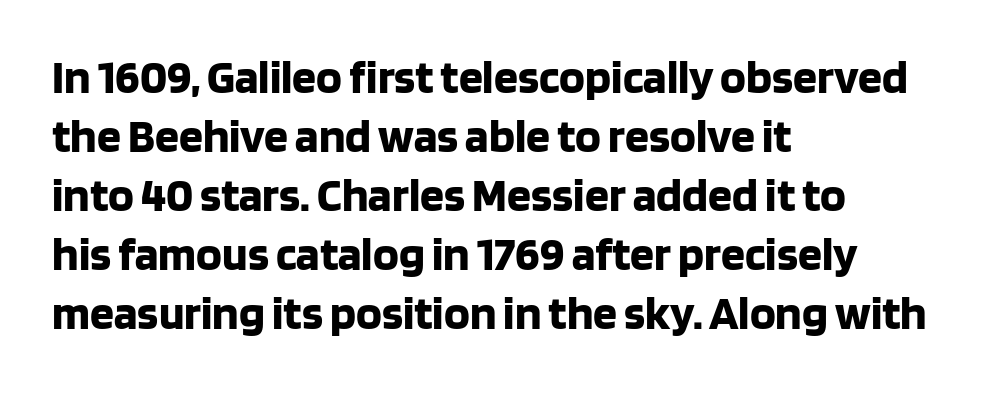
The text block is weighted toward the left margin, trailing off unevenly rightward. Letter spacing: default. Grotesque or geometric, the face here clearly has no serifs. Rendered with straight, roman letterforms. Weight: bold.
